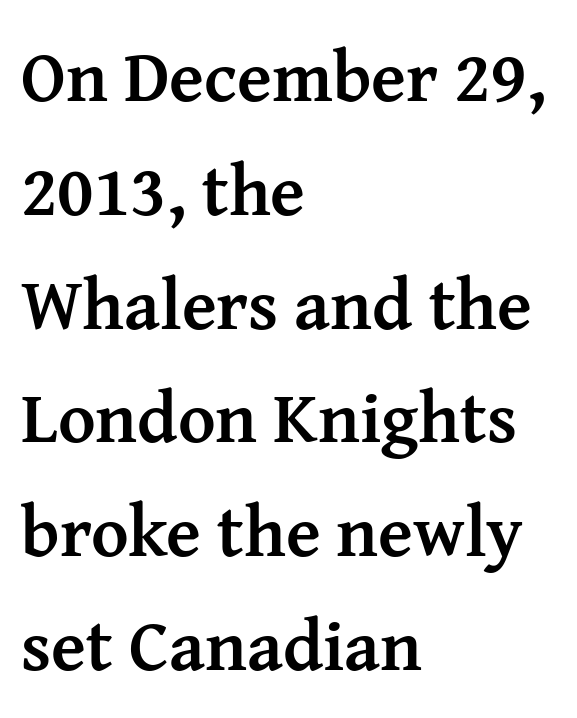
The image shows 72 px semibold serif type, upright; set left-aligned, normal line spacing (1.58x), normal letter spacing, not underlined; medium stroke contrast and a medium x-height.
